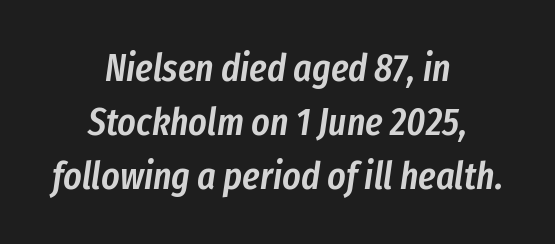
Q: Is the text bold? A: Semi-bold.
Q: Is the text italic (slanted)? A: Yes, it leans right by about 8 degrees.
Q: Is the text underlined? A: No.
Q: How is the paragraph aligned? A: Centered.
Q: Is the spacing between letters normal or unusually wide? A: Normal.
Q: Is the spacing between lines tight, normal or loose? A: Normal.
Q: Width (condensed, normal, or wide)? A: Condensed.
Q: Stroke contrast? A: Low.
Q: x-height? A: Medium.
Q: Monospaced? A: No.
